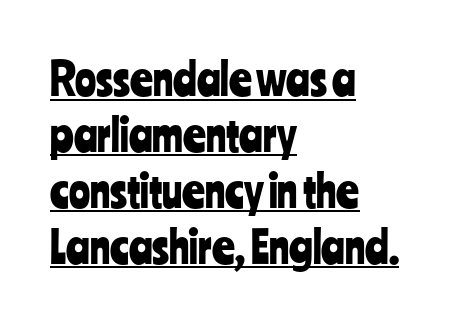
A continuous stroke trails under the words, as in a hyperlink. A typesetter would call this leading conventional body-copy spacing. Observe the absence of serifs on each vertical stroke in this sample. Short note: letters normally spaced.
